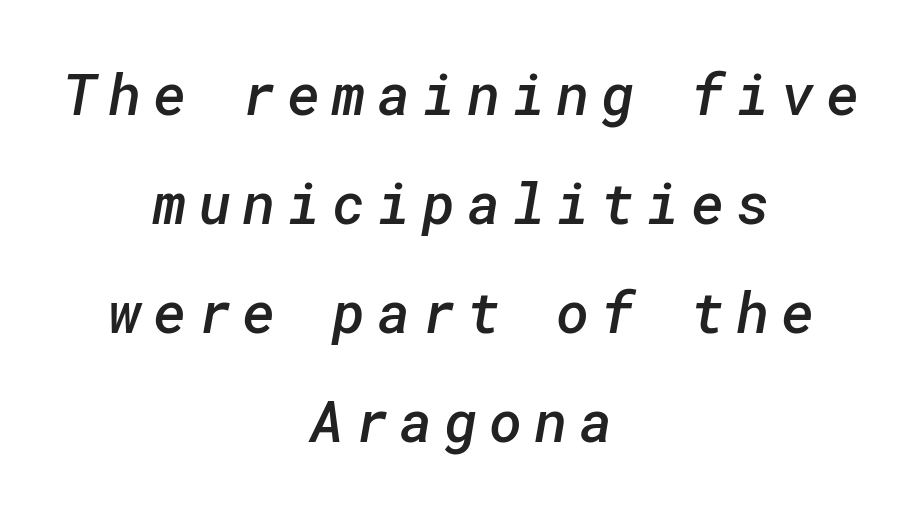
The image shows 57 px semibold sans-serif type; set centered, loose line spacing (1.91x), unusually wide letter spacing (+0.2 em), not underlined; low stroke contrast and a medium x-height.
